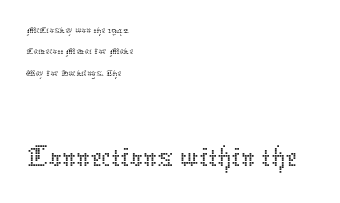
The image shows 65 px thin type, upright; set left-aligned, tight line spacing (0.97x), normal letter spacing, not underlined; the second (bottom) block is 2.95x larger; low stroke contrast and a medium x-height.
